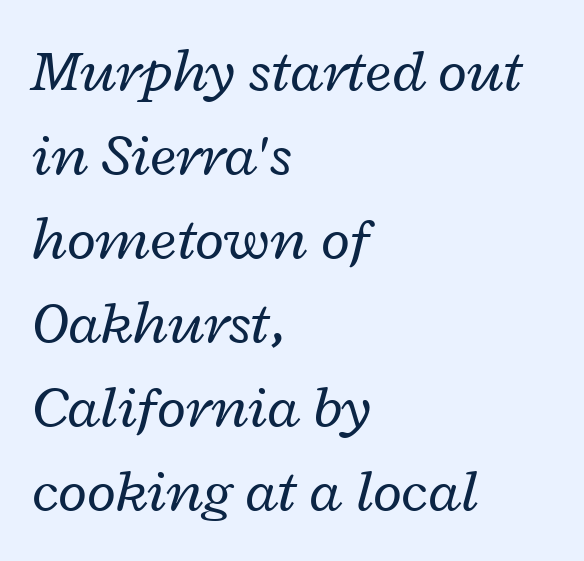
The image shows 60 px regular-weight, wide type, italic (leaning right); set left-aligned, normal line spacing (1.4x), normal letter spacing, not underlined; low stroke contrast and a medium x-height.
